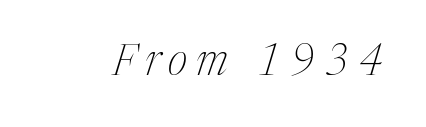
{"serif": "yes", "italic": "yes", "lean": "right", "slant_degrees": 17, "bold": "no", "weight": "thin", "width": "condensed", "stroke_contrast": "medium", "x_height": "medium", "monospaced": "no", "underline": "no", "letter_spacing": "wide", "letter_spacing_em": 0.2, "glyph_px": 43}
